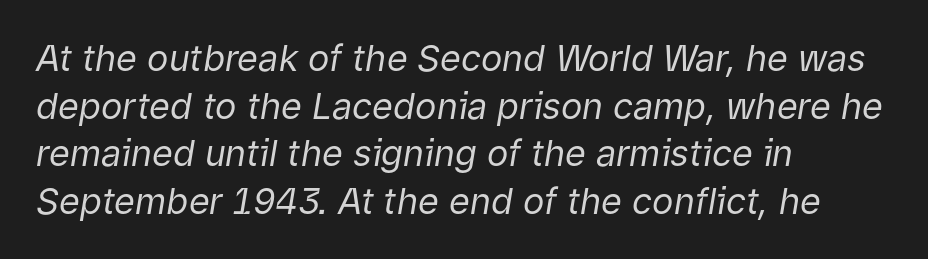
{"italic": "yes", "lean": "right", "slant_degrees": 9, "bold": "no", "weight": "regular", "width": "normal", "stroke_contrast": "low", "x_height": "medium", "monospaced": "no", "underline": "no", "align": "left", "line_spacing": "normal", "line_spacing_ratio": 1.32, "letter_spacing": "normal", "letter_spacing_em": 0.0, "glyph_px": 36}
